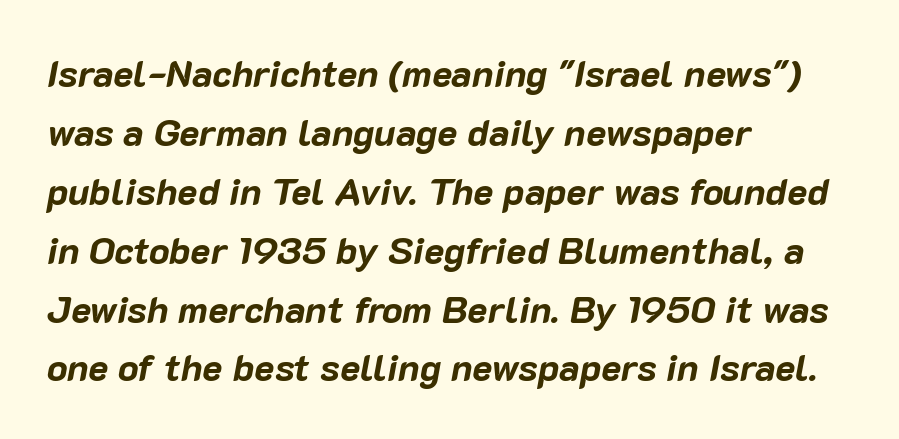
The image shows 38 px bold type, italic (leaning right); set left-aligned, normal line spacing (1.55x), normal letter spacing, not underlined; low stroke contrast and a medium x-height.
